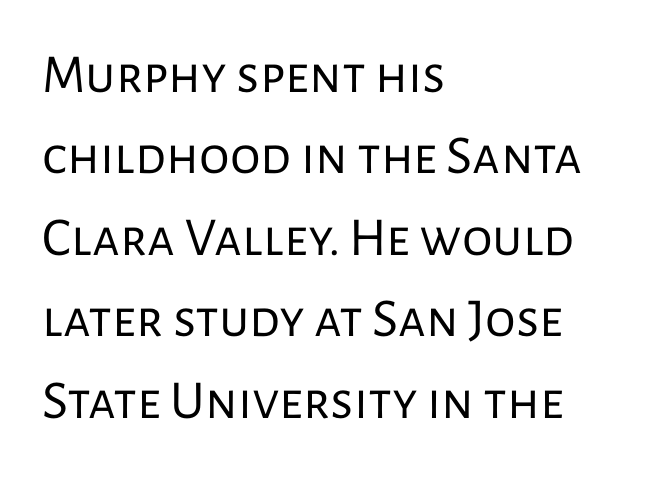
The image shows 55 px regular-weight sans-serif type, upright; set left-aligned, normal line spacing (1.48x), normal letter spacing, not underlined; low stroke contrast and a medium x-height.
